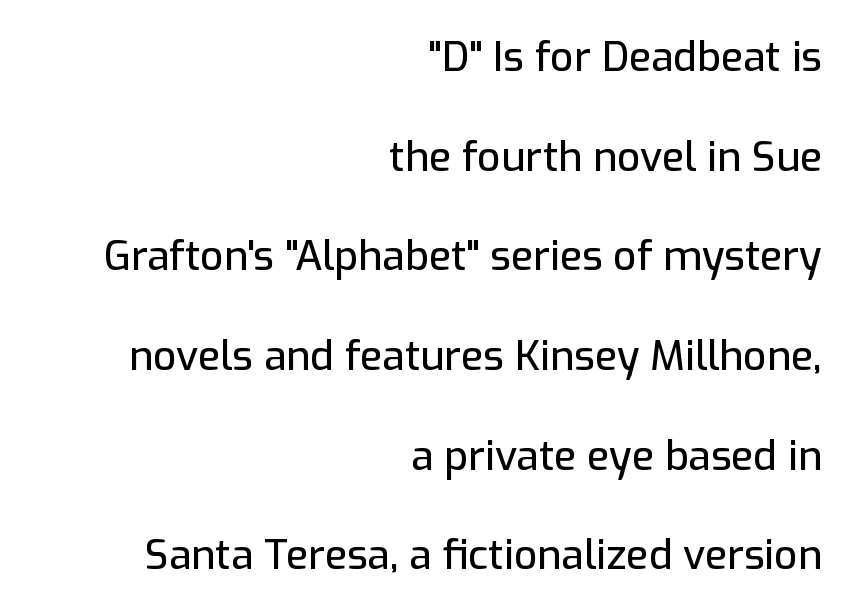
Q: Is the text italic (slanted)? A: No, it is upright.
Q: Is the typeface a serif or a sans-serif typeface? A: Sans-serif.
Q: Is the text underlined? A: No.
Q: How is the paragraph aligned? A: Right-aligned.
Q: Is the spacing between letters normal or unusually wide? A: Normal.
Q: Is the spacing between lines tight, normal or loose? A: Loose.
Q: Width (condensed, normal, or wide)? A: Normal.
Q: Stroke contrast? A: Low.
Q: x-height? A: Medium.
Q: Monospaced? A: No.
